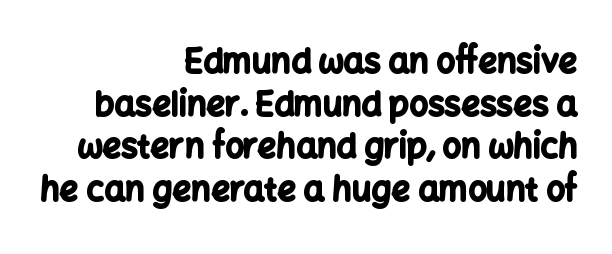
Q: Is the text bold? A: Yes.
Q: Is the text italic (slanted)? A: No, it is upright.
Q: Is the typeface a serif or a sans-serif typeface? A: Sans-serif.
Q: Is the text underlined? A: No.
Q: How is the paragraph aligned? A: Right-aligned.
Q: Is the spacing between letters normal or unusually wide? A: Normal.
Q: Is the spacing between lines tight, normal or loose? A: Normal.
Q: Width (condensed, normal, or wide)? A: Normal.
Q: Stroke contrast? A: Low.
Q: x-height? A: Medium.
Q: Monospaced? A: No.
